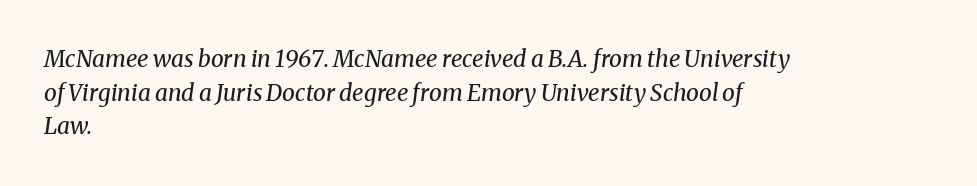
{"italic": "yes", "lean": "right", "slant_degrees": 8, "bold": "no", "underline": "no", "align": "left", "line_spacing": "normal", "line_spacing_ratio": 1.46, "letter_spacing": "normal", "letter_spacing_em": 0.0, "glyph_px": 23}
